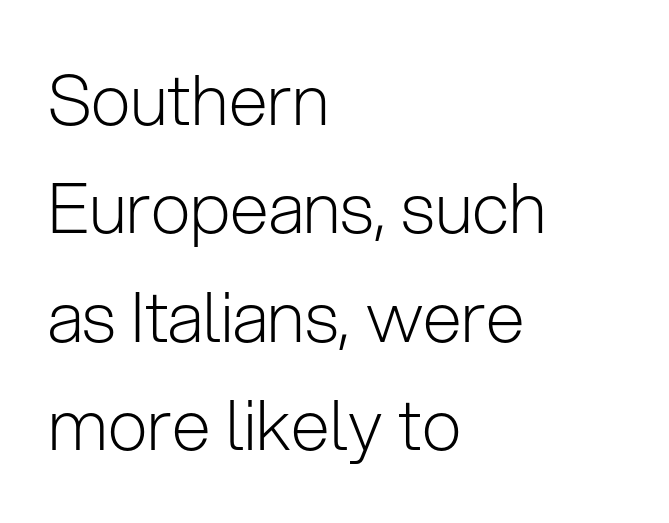
Q: Is the text bold? A: No.
Q: Is the text italic (slanted)? A: No, it is upright.
Q: Is the typeface a serif or a sans-serif typeface? A: Sans-serif.
Q: Is the text underlined? A: No.
Q: How is the paragraph aligned? A: Left-aligned.
Q: Is the spacing between letters normal or unusually wide? A: Normal.
Q: Is the spacing between lines tight, normal or loose? A: Normal.
Q: Width (condensed, normal, or wide)? A: Normal.
Q: Stroke contrast? A: Low.
Q: x-height? A: Medium.
Q: Monospaced? A: No.
